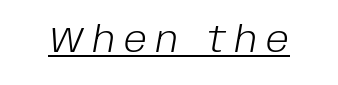
Q: Is the text bold? A: No.
Q: Is the text italic (slanted)? A: Yes, it leans right by about 10 degrees.
Q: Is the text underlined? A: Yes.
Q: Is the spacing between letters normal or unusually wide? A: Unusually wide.
Q: Width (condensed, normal, or wide)? A: Normal.
Q: Stroke contrast? A: Low.
Q: x-height? A: Large.
Q: Monospaced? A: No.
